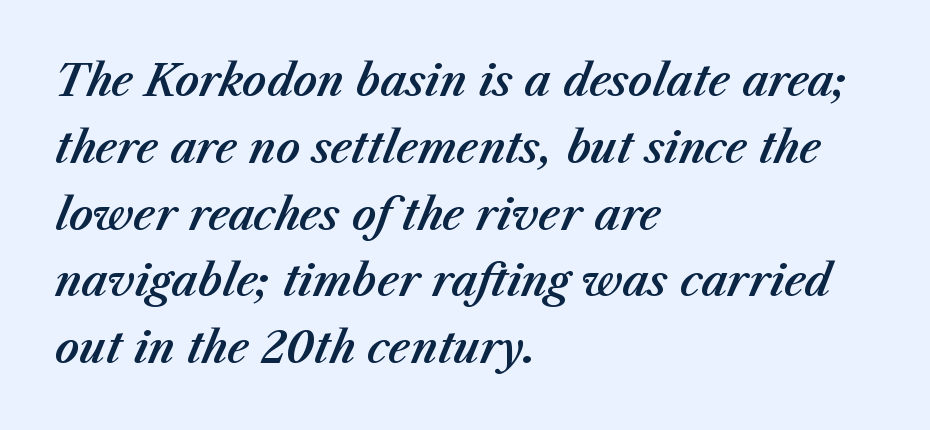
{"italic": "yes", "lean": "right", "slant_degrees": 23, "width": "normal", "stroke_contrast": "medium", "x_height": "medium", "monospaced": "no", "underline": "no", "align": "left", "line_spacing": "normal", "line_spacing_ratio": 1.59, "letter_spacing": "normal", "letter_spacing_em": 0.0, "glyph_px": 42}
